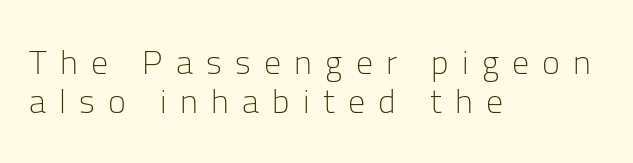
Q: Is the text bold? A: No.
Q: Is the text italic (slanted)? A: No, it is upright.
Q: Is the typeface a serif or a sans-serif typeface? A: Sans-serif.
Q: Is the text underlined? A: No.
Q: How is the paragraph aligned? A: Left-aligned.
Q: Is the spacing between letters normal or unusually wide? A: Unusually wide.
Q: Width (condensed, normal, or wide)? A: Normal.
Q: Stroke contrast? A: Low.
Q: x-height? A: Medium.
Q: Monospaced? A: No.
